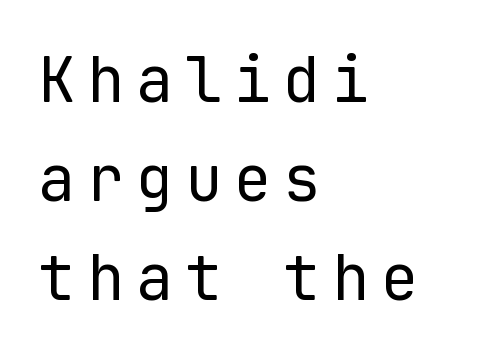
Think of a typewriter: that constant character pitch is what you see here. Underlining? Definitely not there. Leftover space on each line is placed entirely after the last word. The strokes carry an ordinary text weight at most. The glyphs in this specimen are sans serif.
